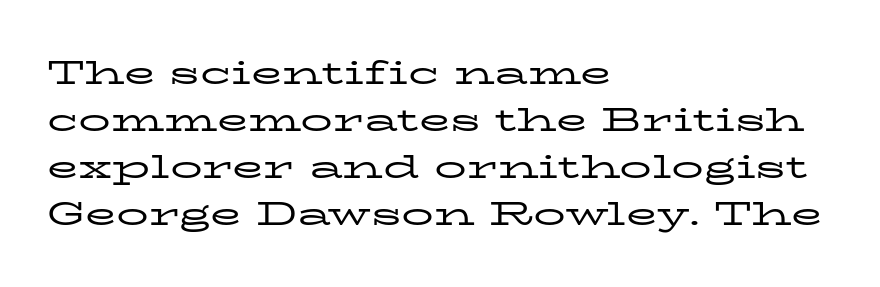
The image shows 32 px regular-weight, wide serif type, upright; set left-aligned, normal line spacing (1.47x), normal letter spacing, not underlined; low stroke contrast and a medium x-height.
